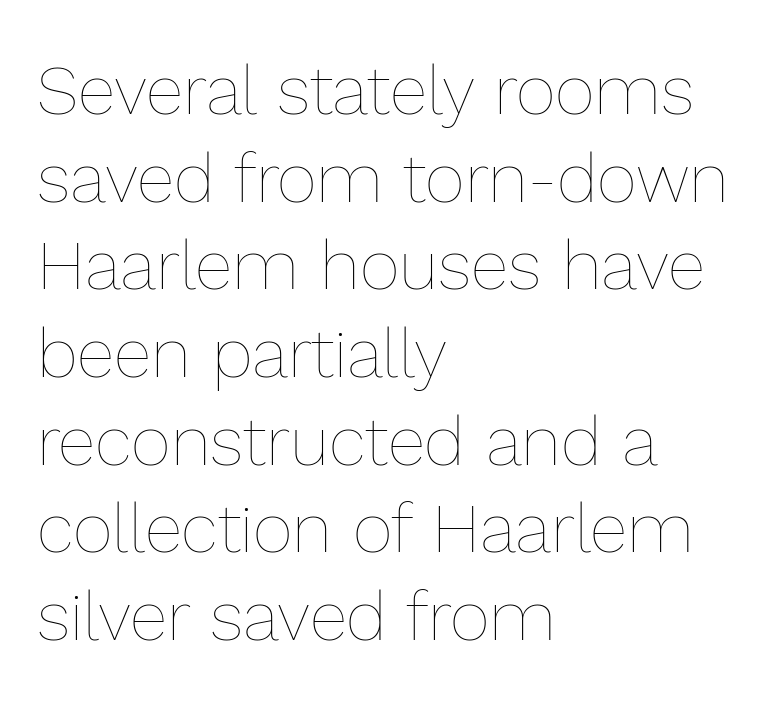
These lines were composed using upright roman letters. Here the glyphs are tracked normally, forming tight word shapes. Rows of type keep a routine distance in the vertical direction. Is the type heavy? It reads as light-to-regular instead. Each line starts at the same left margin while the right side varies.
